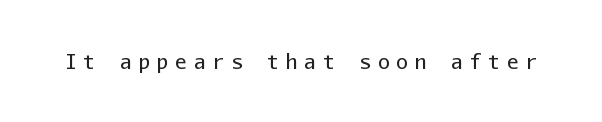
The image shows 20 px text type, upright; set unusually wide letter spacing (+0.32 em), not underlined.
